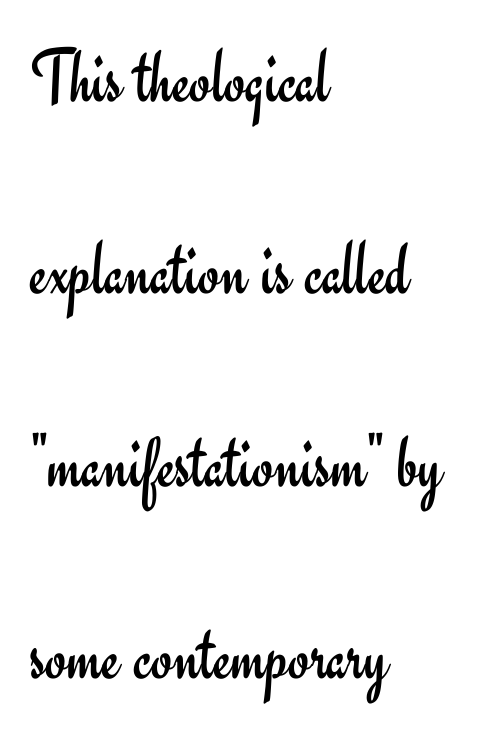
The image shows 77 px regular-weight sans-serif type; set left-aligned, loose line spacing (2.5x), normal letter spacing, not underlined; low stroke contrast and a small x-height.
